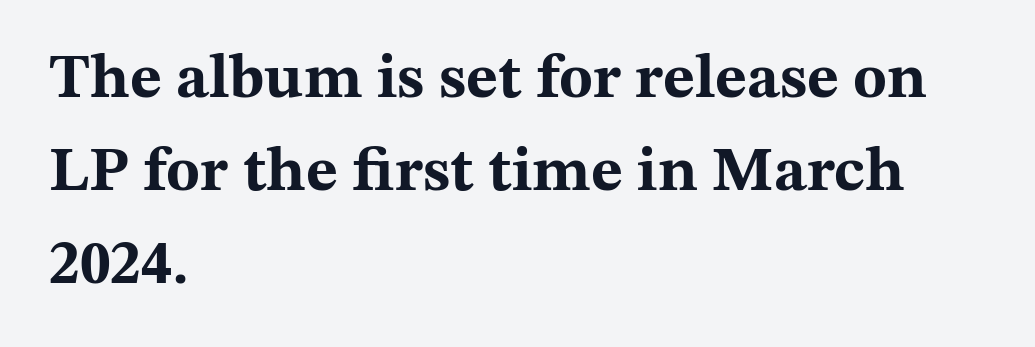
{"serif": "yes", "italic": "no", "bold": "yes", "weight": "bold", "width": "wide", "stroke_contrast": "medium", "x_height": "medium", "monospaced": "no", "underline": "no", "align": "left", "line_spacing": "normal", "line_spacing_ratio": 1.5, "letter_spacing": "normal", "letter_spacing_em": 0.0, "glyph_px": 62}
